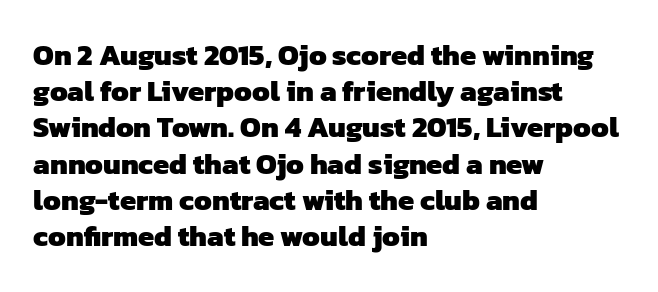
The image shows 29 px heavy sans-serif type; set left-aligned, normal line spacing (1.25x), normal letter spacing, not underlined; low stroke contrast and a medium x-height.
